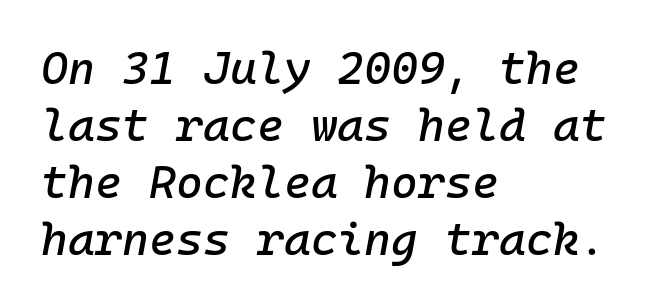
{"italic": "yes", "lean": "right", "slant_degrees": 10, "width": "normal", "stroke_contrast": "low", "x_height": "medium", "monospaced": "yes", "underline": "no", "align": "left", "line_spacing_ratio": 1.24, "letter_spacing": "normal", "letter_spacing_em": 0.0, "glyph_px": 46}
